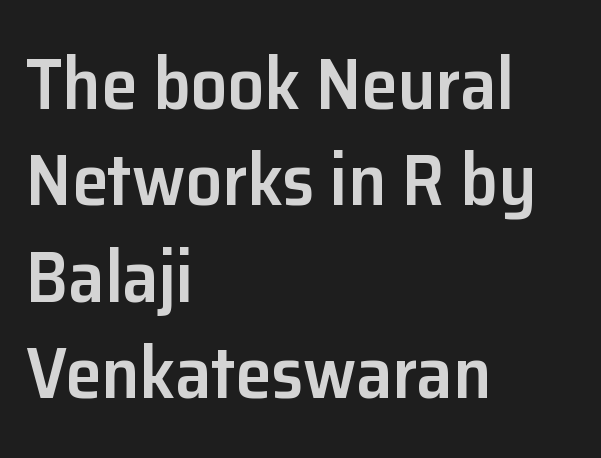
The image shows 73 px semibold sans-serif type, upright; set left-aligned, normal line spacing (1.32x), normal letter spacing, not underlined; low stroke contrast and a medium x-height.
